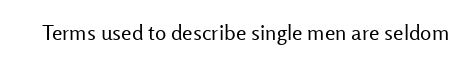
The image shows 21 px text type, upright; set normal letter spacing, not underlined.
